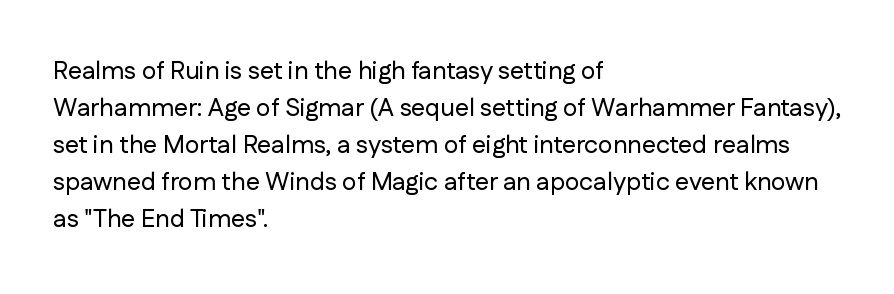
{"italic": "no", "underline": "no", "align": "left", "line_spacing": "normal", "line_spacing_ratio": 1.48, "letter_spacing": "normal", "letter_spacing_em": 0.0, "glyph_px": 25}
